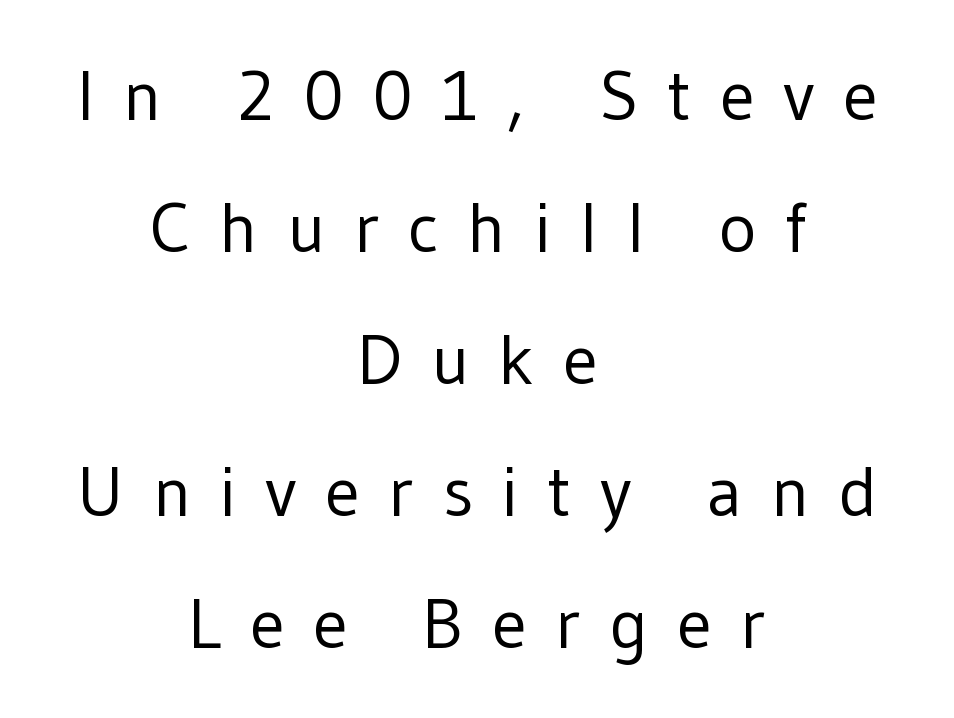
{"serif": "no", "italic": "no", "bold": "no", "weight": "regular", "width": "normal", "stroke_contrast": "low", "x_height": "medium", "monospaced": "no", "underline": "no", "align": "center", "line_spacing_ratio": 1.86, "letter_spacing": "wide", "letter_spacing_em": 0.4, "glyph_px": 71}
